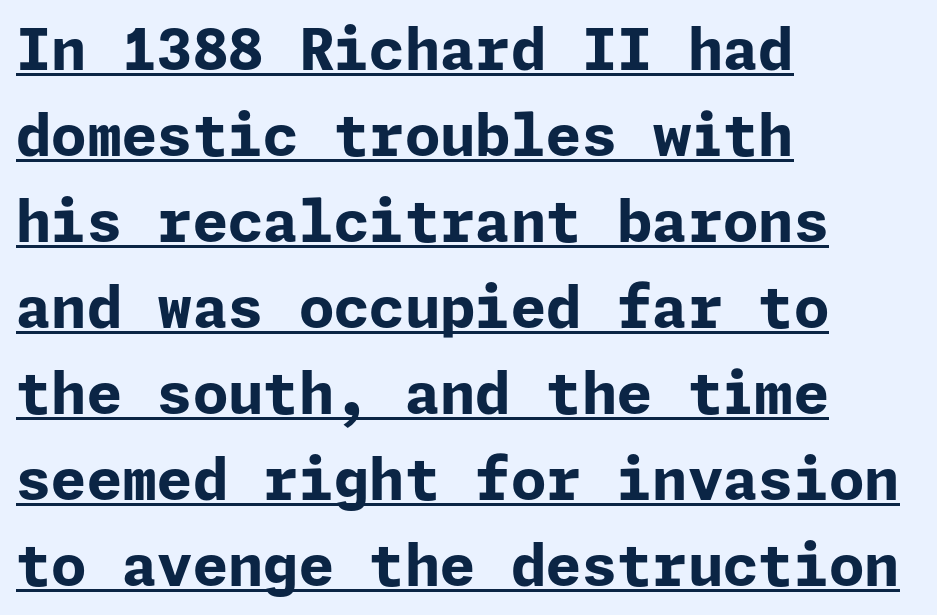
{"serif": "no", "italic": "no", "bold": "yes", "weight": "bold", "width": "normal", "stroke_contrast": "low", "x_height": "medium", "underline": "yes", "align": "left", "line_spacing": "normal", "line_spacing_ratio": 1.51, "letter_spacing": "normal", "letter_spacing_em": 0.0, "glyph_px": 57}
